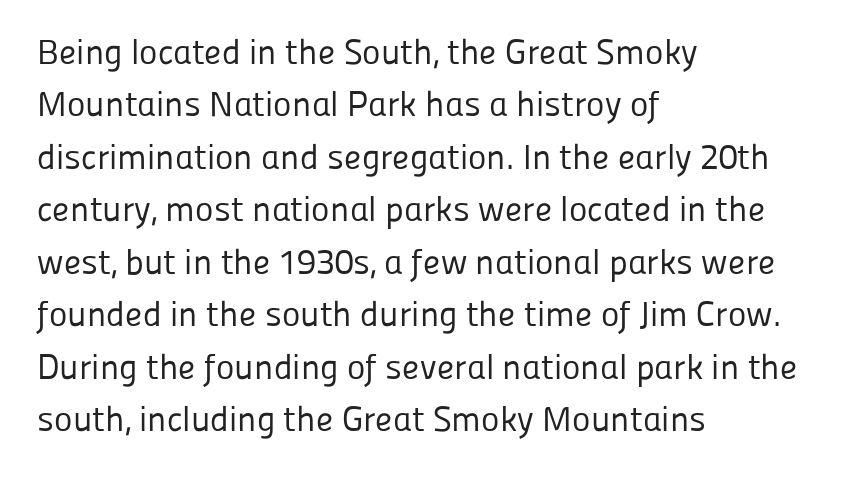
{"serif": "no", "italic": "no", "bold": "no", "weight": "regular", "width": "normal", "stroke_contrast": "low", "x_height": "medium", "monospaced": "no", "underline": "no", "align": "left", "line_spacing": "normal", "line_spacing_ratio": 1.5, "letter_spacing": "normal", "letter_spacing_em": 0.0, "glyph_px": 35}
